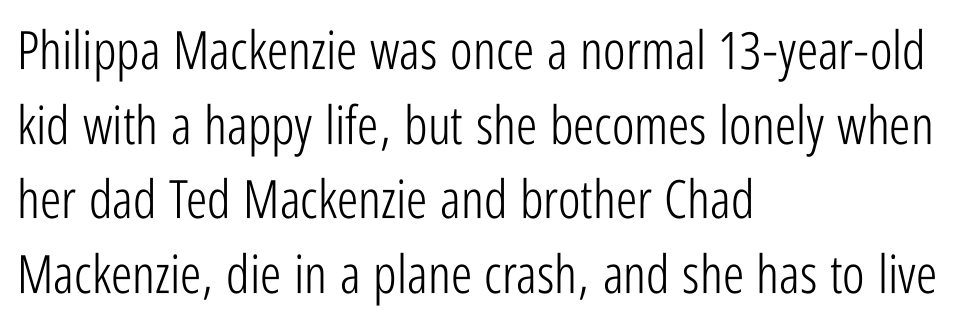
{"serif": "no", "italic": "no", "bold": "no", "weight": "light", "width": "condensed", "stroke_contrast": "low", "x_height": "medium", "monospaced": "no", "underline": "no", "align": "left", "line_spacing": "normal", "line_spacing_ratio": 1.41, "letter_spacing": "normal", "letter_spacing_em": 0.0, "glyph_px": 53}
